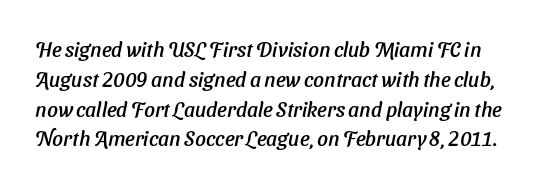
{"underline": "no", "line_spacing": "normal", "line_spacing_ratio": 1.42, "letter_spacing": "normal", "letter_spacing_em": 0.0, "glyph_px": 21}
